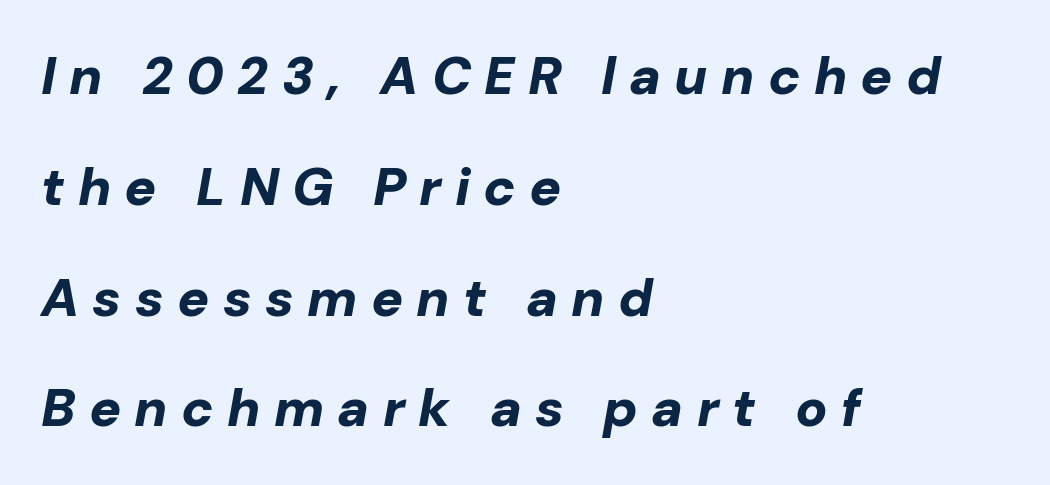
Anything drawn beneath the words? Only blank space. These lines are rendered in a variable-pitch font. The lines in this sample share a left origin and differ only in where they stop. Horizontal bands of white between lines are thick stripes. Every character sits at an angle, as italics do.
